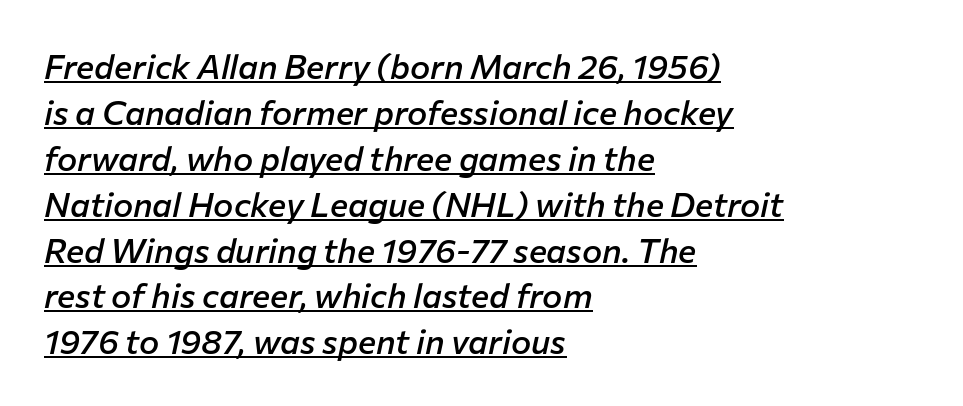
{"italic": "yes", "lean": "right", "slant_degrees": 12, "bold": "semi", "weight": "semibold", "width": "normal", "stroke_contrast": "low", "x_height": "medium", "monospaced": "no", "underline": "yes", "align": "left", "line_spacing": "normal", "line_spacing_ratio": 1.35, "letter_spacing": "normal", "letter_spacing_em": 0.0, "glyph_px": 34}
